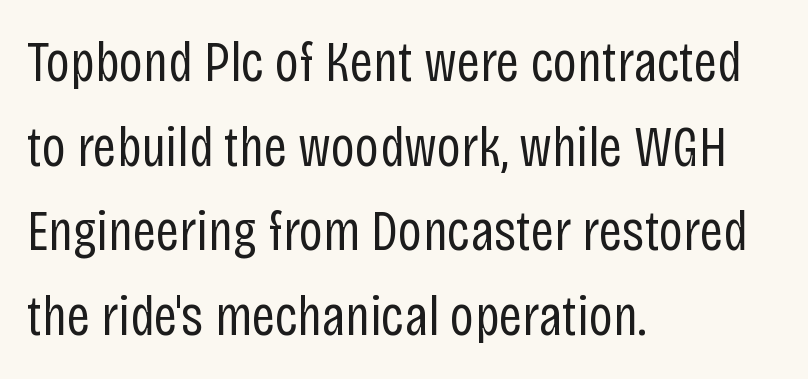
Q: Is the text bold? A: No.
Q: Is the text italic (slanted)? A: No, it is upright.
Q: Is the typeface a serif or a sans-serif typeface? A: Sans-serif.
Q: Is the text underlined? A: No.
Q: How is the paragraph aligned? A: Left-aligned.
Q: Is the spacing between letters normal or unusually wide? A: Normal.
Q: Is the spacing between lines tight, normal or loose? A: Normal.
Q: Width (condensed, normal, or wide)? A: Condensed.
Q: Stroke contrast? A: Low.
Q: x-height? A: Large.
Q: Monospaced? A: No.
